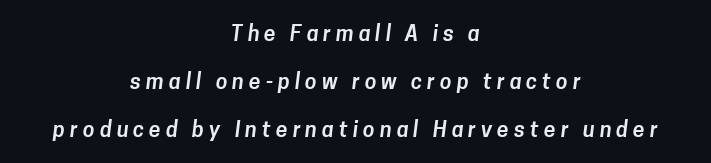
Inter-character spacing is expanded well beyond the font's built-in metrics. The vertical gap from one line to the next is large. A student would call this center alignment; a typographer would say set centered. Clear beneath every line of the passage.
